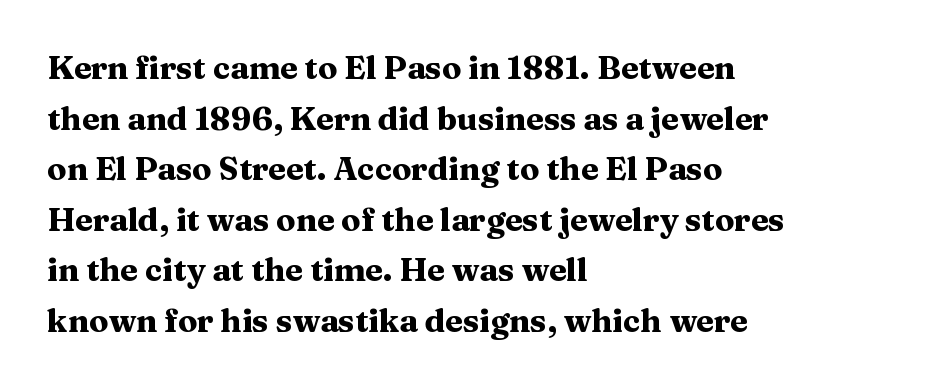
One glance says typical: line gaps are just what's usual. Observe the ordinary spacing: letters are neighbours, not strangers. The compositor pushed each line to the left boundary. Words float on clear page, feet unadorned. These lines are rendered in a variable-pitch font. Strong, thick strokes mark this as bold type.
